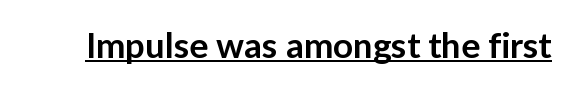
The image shows 35 px semibold sans-serif type, upright; set normal letter spacing, underlined; low stroke contrast and a medium x-height.
